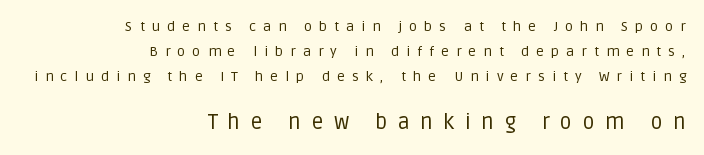
Words float on clear page, feet unadorned. Stroke mass is kept to a normal reading level or below. Visually, the bottom section dominates because its glyphs are scaled up. The type is letterspaced generously, with wide tracking. The rag falls on the left side of this text block. Does the lettering tilt? It doesn't — this is upright.
